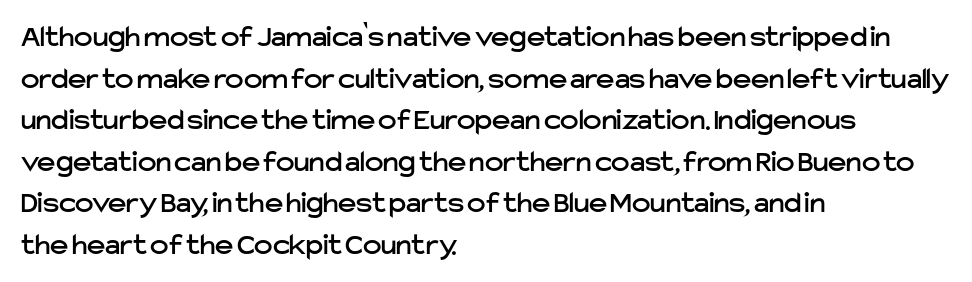
The image shows 31 px sans-serif type, upright; set left-aligned, normal line spacing (1.34x), normal letter spacing, not underlined; low stroke contrast and a medium x-height.
